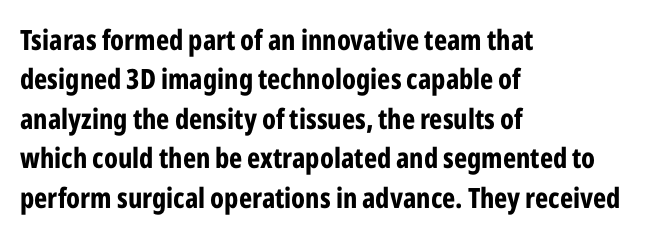
Glyph-to-glyph distance matches everyday printed text. Regarding serifs, this sample does without them. The passage shown is typed in a proportional face where columns would drift. The axis of the letterforms is exactly vertical. Vertical spacing — default.
